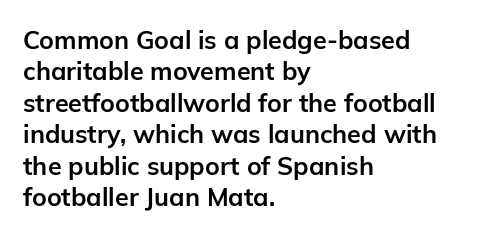
{"italic": "no", "bold": "yes", "underline": "no", "align": "left", "line_spacing": "normal", "line_spacing_ratio": 1.26, "letter_spacing": "normal", "letter_spacing_em": 0.0, "glyph_px": 25}
